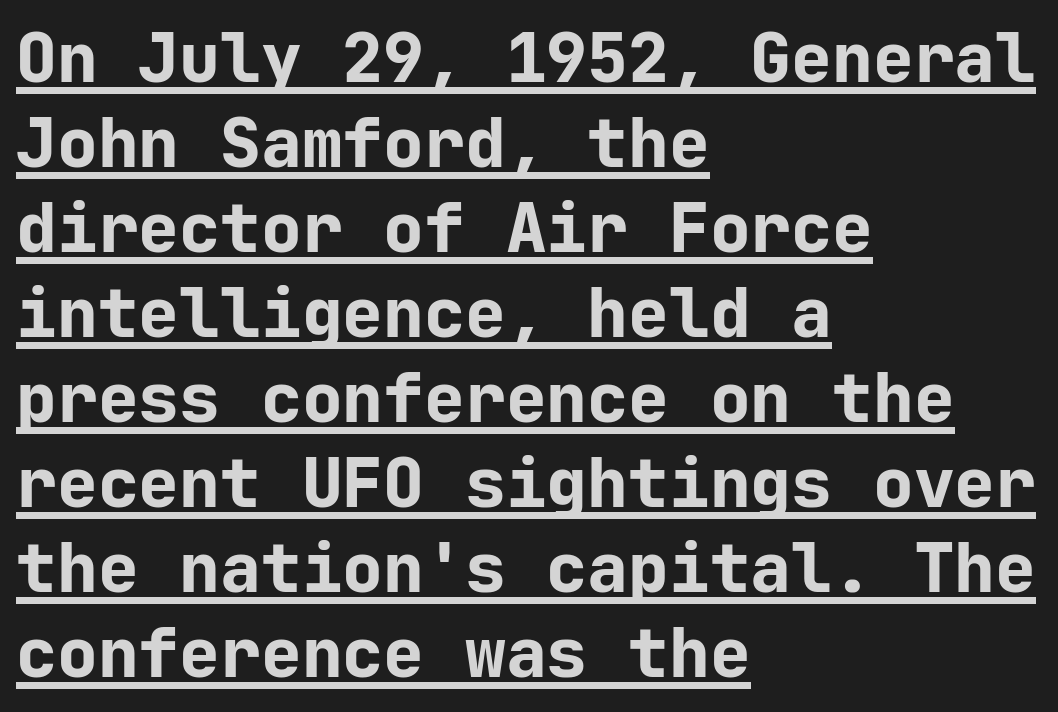
In CSS terms this would be text-align: left. Stroke thickness is high; the sample reads as a true bold. Every character sits straight up, as roman type does. A continuous stroke trails under the words, as in a hyperlink. Compared with typical paragraphs, the rows here are spaced about the same.
